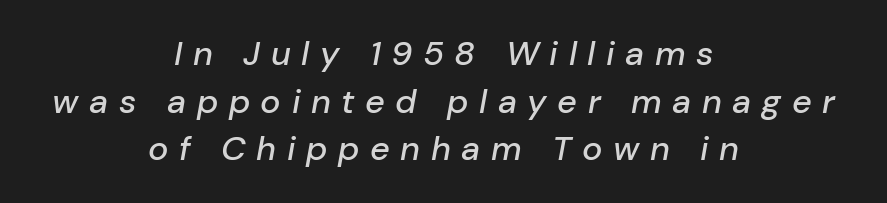
{"italic": "yes", "lean": "right", "slant_degrees": 10, "width": "normal", "stroke_contrast": "low", "x_height": "medium", "monospaced": "no", "underline": "no", "align": "center", "line_spacing": "normal", "line_spacing_ratio": 1.4, "letter_spacing": "wide", "letter_spacing_em": 0.31, "glyph_px": 34}
